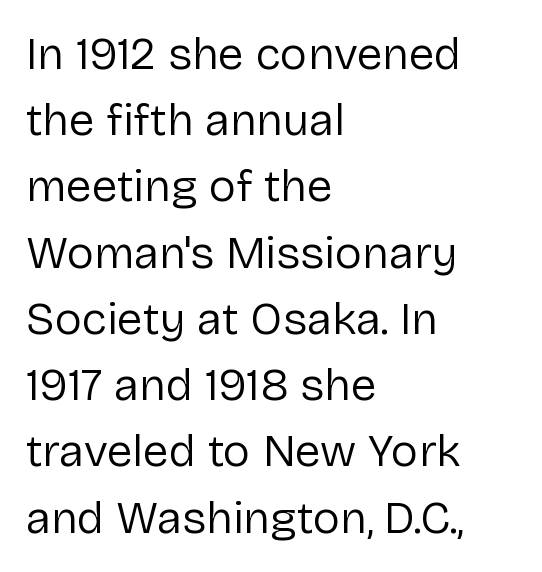
Here the designer chose a conventional face with non-uniform glyph widths. If you drew a ruler down the left edge, every line would touch it. Weight: not bold — regular or lighter. The passage shown stacks its lines at a standard gap.
